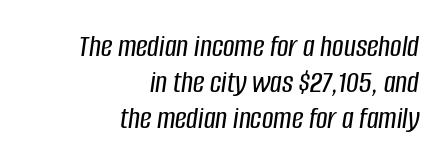
Q: Is the text italic (slanted)? A: Yes, it leans right by about 8 degrees.
Q: Is the text underlined? A: No.
Q: How is the paragraph aligned? A: Right-aligned.
Q: Is the spacing between letters normal or unusually wide? A: Normal.
Q: Is the spacing between lines tight, normal or loose? A: Tight.
Q: Width (condensed, normal, or wide)? A: Condensed.
Q: Stroke contrast? A: Low.
Q: x-height? A: Large.
Q: Monospaced? A: No.
